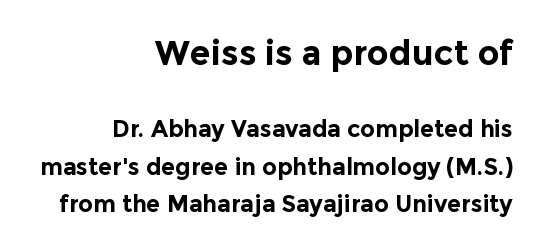
{"serif": "no", "italic": "no", "bold": "yes", "weight": "bold", "width": "normal", "x_height": "medium", "monospaced": "no", "underline": "no", "align": "right", "line_spacing": "normal", "line_spacing_ratio": 1.62, "letter_spacing": "normal", "letter_spacing_em": 0.0, "larger_block": "first", "size_ratio": 1.48, "glyph_px": 34}
